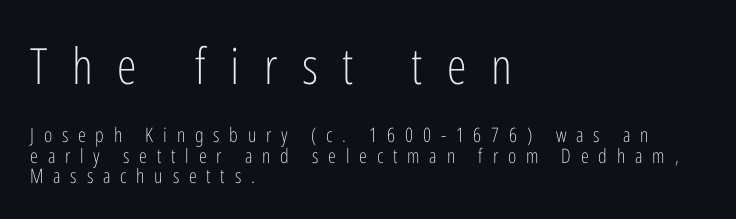
{"serif": "no", "italic": "no", "bold": "no", "weight": "light", "width": "condensed", "stroke_contrast": "low", "x_height": "medium", "monospaced": "no", "underline": "no", "align": "left", "line_spacing": "tight", "line_spacing_ratio": 1.01, "letter_spacing": "wide", "letter_spacing_em": 0.49, "larger_block": "first", "size_ratio": 2.5, "glyph_px": 50}
